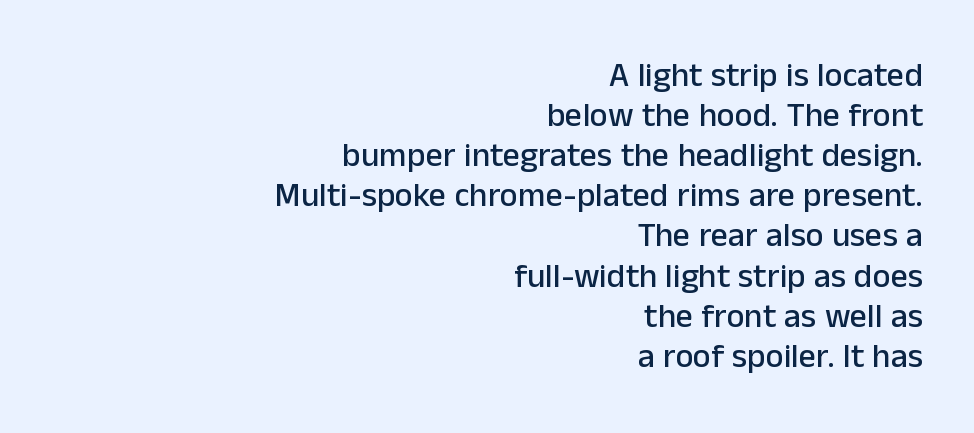
The image shows 34 px sans-serif type, upright; set right-aligned, line spacing 1.18x, normal letter spacing, not underlined; low stroke contrast and a medium x-height.
